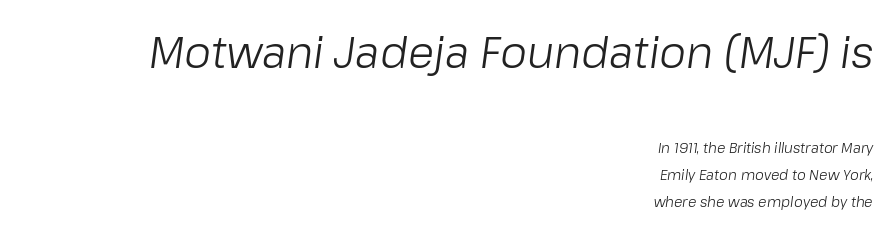
Q: Is the text bold? A: No.
Q: Is the text italic (slanted)? A: Yes, it leans right by about 8 degrees.
Q: Is the text underlined? A: No.
Q: How is the paragraph aligned? A: Right-aligned.
Q: Is the spacing between letters normal or unusually wide? A: Normal.
Q: Is the spacing between lines tight, normal or loose? A: Loose.
Q: Which block of text is set in a larger size, the first (top) or the second (bottom)? A: The first (top) one.
Q: Width (condensed, normal, or wide)? A: Normal.
Q: Stroke contrast? A: Low.
Q: x-height? A: Medium.
Q: Monospaced? A: No.
